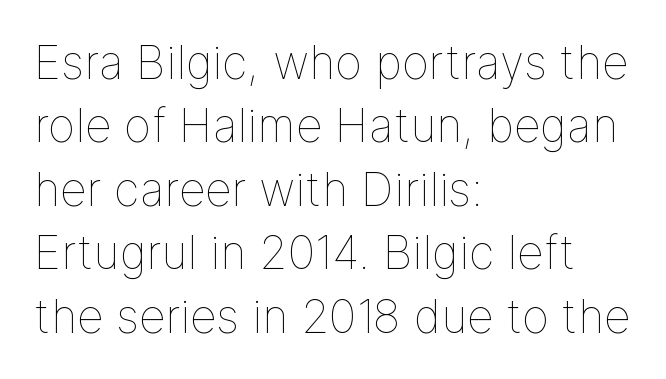
{"italic": "no", "bold": "no", "weight": "thin", "width": "normal", "stroke_contrast": "low", "x_height": "medium", "monospaced": "no", "underline": "no", "align": "left", "line_spacing": "normal", "line_spacing_ratio": 1.38, "letter_spacing": "normal", "letter_spacing_em": 0.0, "glyph_px": 46}
